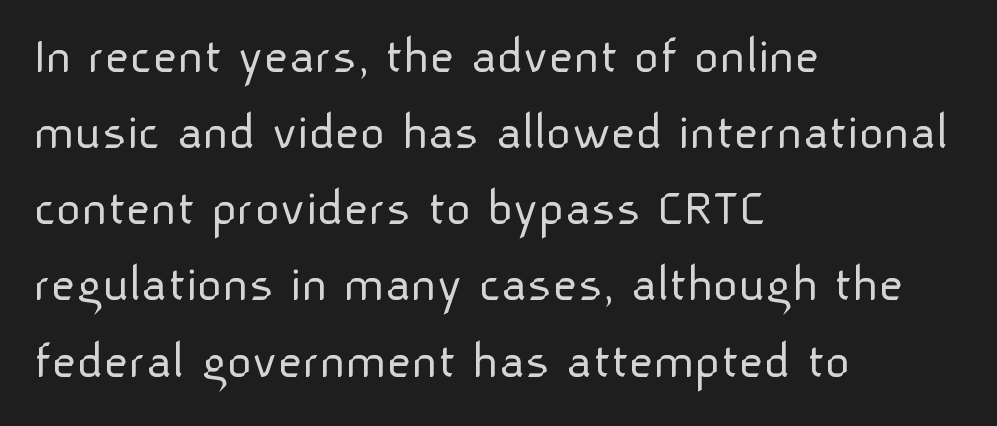
The words here are not underlined. Left-aligned paragraph, ragged on the right. Unbolded letterforms with no extra heft. Between one letter and the next there's only the usual sliver of space.
